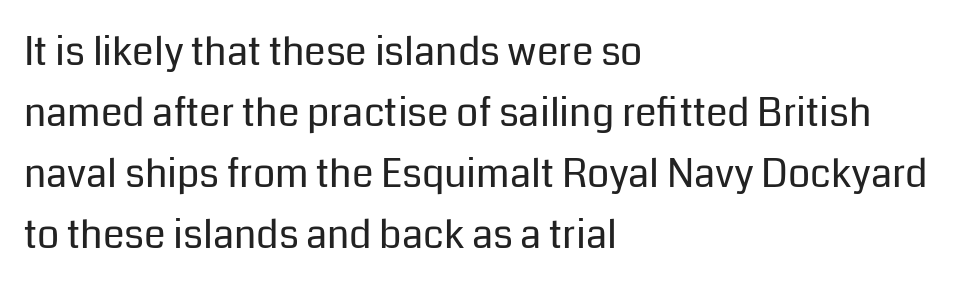
This rendering leaves character spacing at its baseline value. The compositor pushed each line to the left boundary. Check the space under the baseline: it is left empty. The weight would be labelled regular, book, light, or lighter still. Summary of vertical rhythm: regular, with standard interline spacing. Varying glyph widths throughout — classic text-font behaviour.
